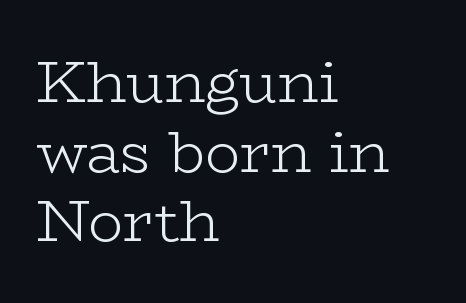
The image shows 58 px light, wide serif type, upright; set left-aligned, line spacing 1.2x, normal letter spacing, not underlined; low stroke contrast and a medium x-height.
